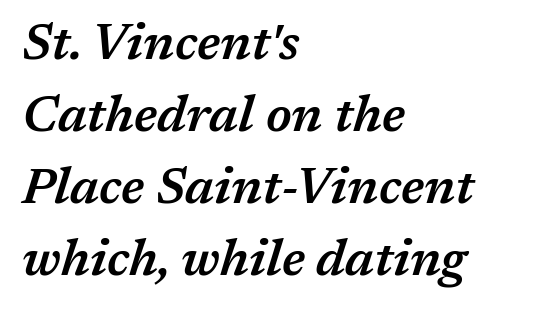
The image shows 50 px semibold type, italic (leaning right); set left-aligned, normal line spacing (1.44x), normal letter spacing, not underlined; medium stroke contrast and a medium x-height.
